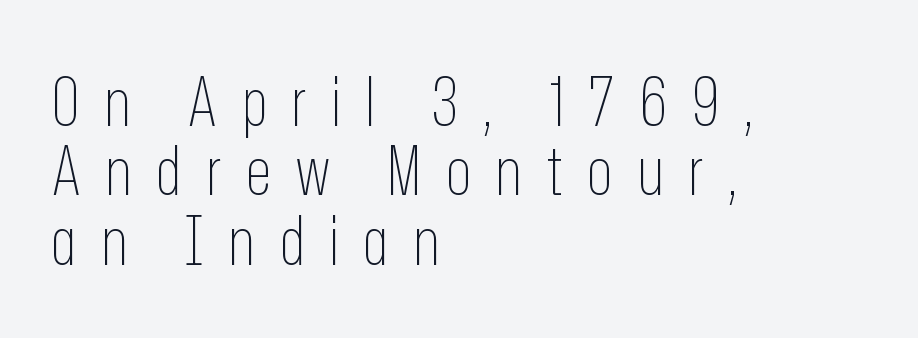
Q: Is the text bold? A: No.
Q: Is the text italic (slanted)? A: No, it is upright.
Q: Is the typeface a serif or a sans-serif typeface? A: Sans-serif.
Q: Is the text underlined? A: No.
Q: How is the paragraph aligned? A: Left-aligned.
Q: Is the spacing between letters normal or unusually wide? A: Unusually wide.
Q: Is the spacing between lines tight, normal or loose? A: Tight.
Q: Width (condensed, normal, or wide)? A: Condensed.
Q: Stroke contrast? A: Low.
Q: x-height? A: Medium.
Q: Monospaced? A: No.
